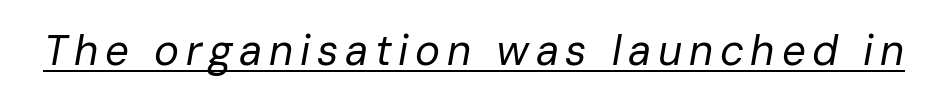
The image shows 42 px regular-weight type, italic (leaning right); set underlined; low stroke contrast and a medium x-height.
